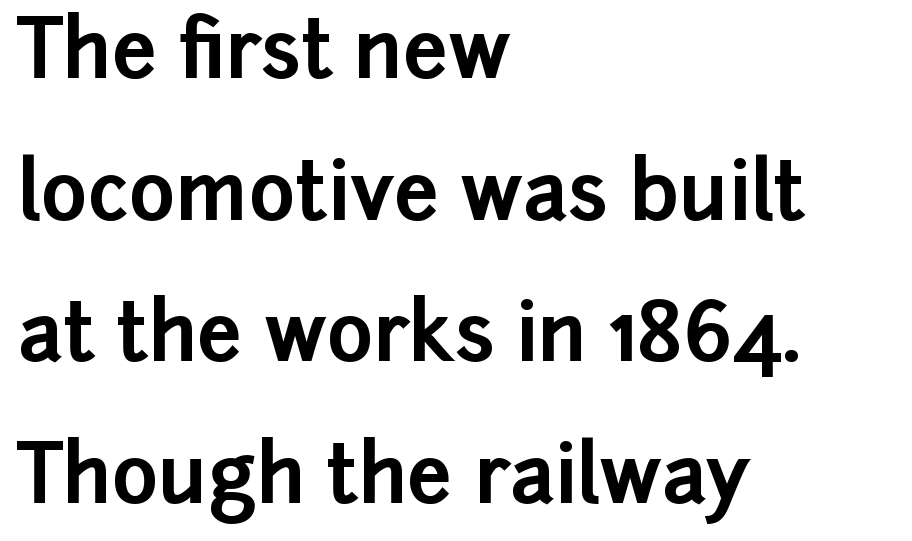
These lines keep a tight, regular rhythm from letter to letter. Leftover space on each line is placed entirely after the last word. When letters stand straight like this, we call the style roman or upright. Students, this is bold: see how much ink each stroke carries. Think of a printed novel: that variable character pitch is what you see here. Lines of text with bare space underneath.
